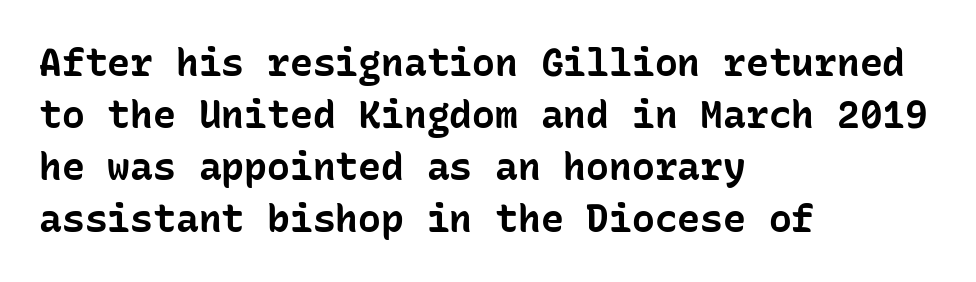
This sample has the even, mechanical cadence of fixed-width lettering. Look at the stroke-to-counter ratio: heavy, a bold. Decoration check: the copy has no underline. Layout note: lines flush left. The passage shown is typeset with a sans-serif family.
